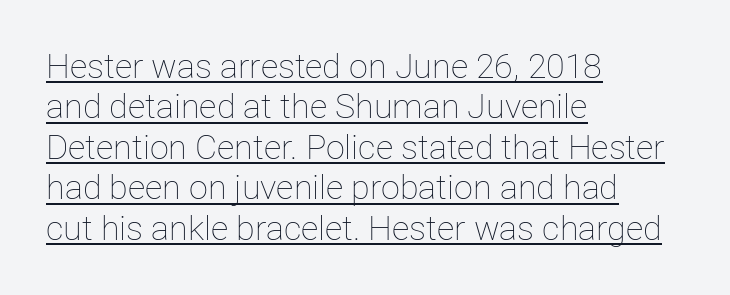
Q: Is the text bold? A: No.
Q: Is the text italic (slanted)? A: No, it is upright.
Q: Is the text underlined? A: Yes.
Q: How is the paragraph aligned? A: Left-aligned.
Q: Is the spacing between letters normal or unusually wide? A: Normal.
Q: Width (condensed, normal, or wide)? A: Normal.
Q: Stroke contrast? A: Low.
Q: x-height? A: Medium.
Q: Monospaced? A: No.
